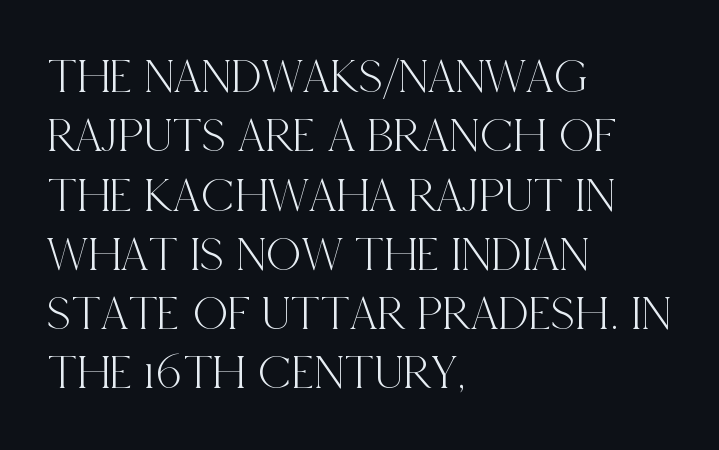
{"serif": "yes", "italic": "no", "width": "condensed", "x_height": "large", "monospaced": "no", "underline": "no", "align": "left", "line_spacing_ratio": 1.21, "letter_spacing": "normal", "letter_spacing_em": 0.0, "glyph_px": 49}
